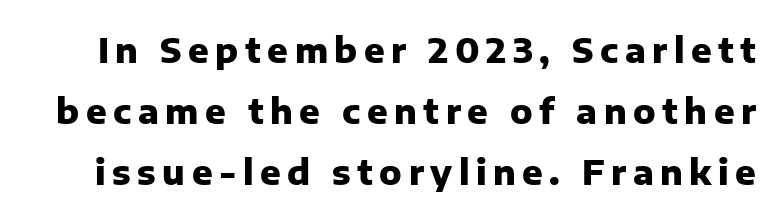
Q: Is the text bold? A: Yes.
Q: Is the text italic (slanted)? A: No, it is upright.
Q: Is the typeface a serif or a sans-serif typeface? A: Sans-serif.
Q: Is the text underlined? A: No.
Q: Width (condensed, normal, or wide)? A: Normal.
Q: Stroke contrast? A: Low.
Q: x-height? A: Medium.
Q: Monospaced? A: No.
